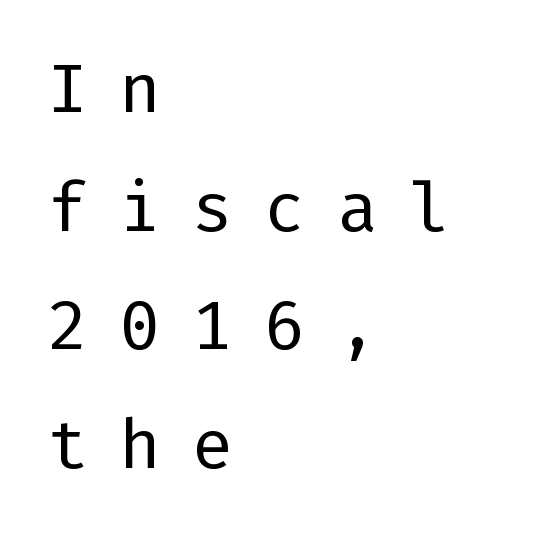
The image shows 69 px regular-weight sans-serif type, upright; set left-aligned, line spacing 1.72x, unusually wide letter spacing (+0.45 em), not underlined; low stroke contrast and a medium x-height.
